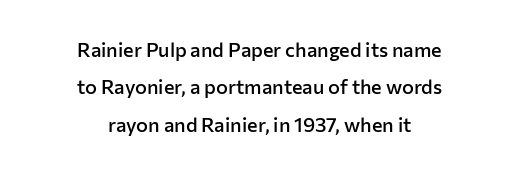
{"italic": "no", "bold": "semi", "underline": "no", "align": "center", "line_spacing_ratio": 1.87, "letter_spacing": "normal", "letter_spacing_em": 0.0, "glyph_px": 20}
